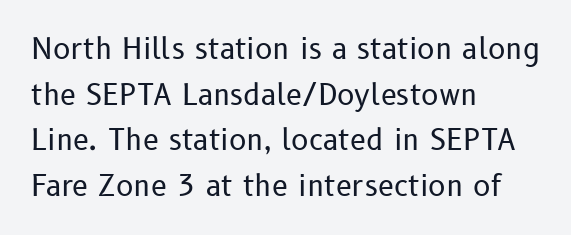
Q: Is the text bold? A: No.
Q: Is the text italic (slanted)? A: No, it is upright.
Q: Is the typeface a serif or a sans-serif typeface? A: Sans-serif.
Q: Is the text underlined? A: No.
Q: How is the paragraph aligned? A: Left-aligned.
Q: Is the spacing between letters normal or unusually wide? A: Normal.
Q: Is the spacing between lines tight, normal or loose? A: Normal.
Q: Width (condensed, normal, or wide)? A: Normal.
Q: Stroke contrast? A: Low.
Q: x-height? A: Medium.
Q: Monospaced? A: No.
